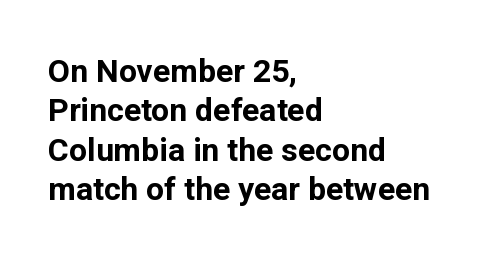
{"serif": "no", "italic": "no", "bold": "yes", "weight": "bold", "width": "normal", "stroke_contrast": "low", "x_height": "medium", "monospaced": "no", "underline": "no", "align": "left", "line_spacing_ratio": 1.23, "letter_spacing": "normal", "letter_spacing_em": 0.0, "glyph_px": 32}
